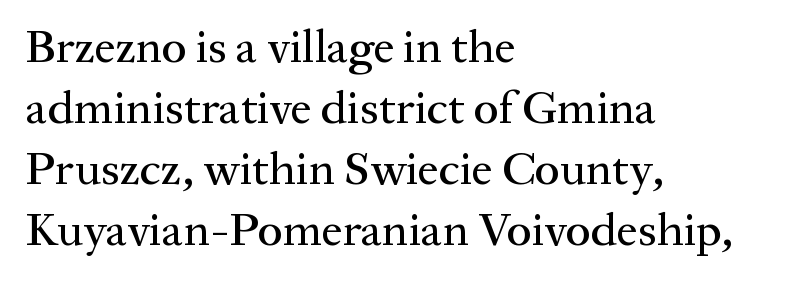
{"serif": "yes", "italic": "no", "width": "normal", "stroke_contrast": "medium", "x_height": "medium", "monospaced": "no", "underline": "no", "align": "left", "line_spacing": "normal", "line_spacing_ratio": 1.3, "letter_spacing": "normal", "letter_spacing_em": 0.0, "glyph_px": 47}
